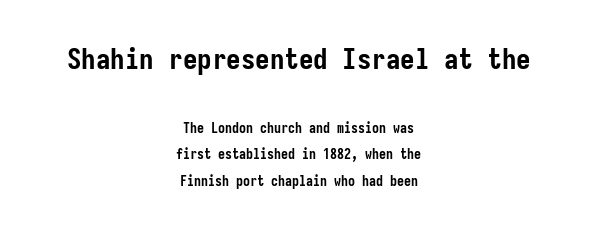
{"serif": "no", "italic": "no", "bold": "yes", "weight": "semibold", "width": "condensed", "stroke_contrast": "low", "x_height": "medium", "underline": "no", "align": "center", "line_spacing_ratio": 1.89, "letter_spacing": "normal", "letter_spacing_em": 0.0, "larger_block": "first", "size_ratio": 2.07, "glyph_px": 29}
